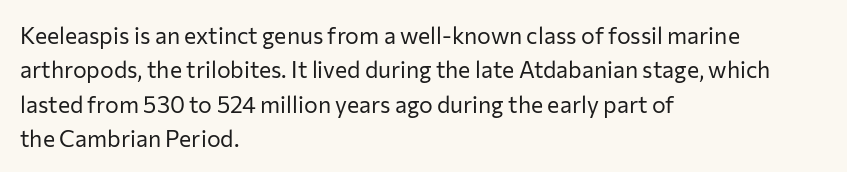
Q: Is the text bold? A: No.
Q: Is the text italic (slanted)? A: No, it is upright.
Q: Is the text underlined? A: No.
Q: How is the paragraph aligned? A: Left-aligned.
Q: Is the spacing between letters normal or unusually wide? A: Normal.
Q: Is the spacing between lines tight, normal or loose? A: Normal.
